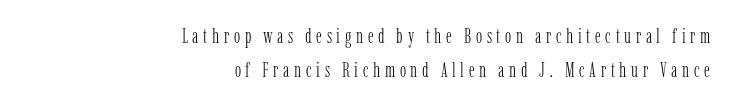
{"italic": "no", "bold": "no", "underline": "no", "align": "right", "line_spacing": "normal", "line_spacing_ratio": 1.61, "letter_spacing": "wide", "letter_spacing_em": 0.22, "glyph_px": 21}
